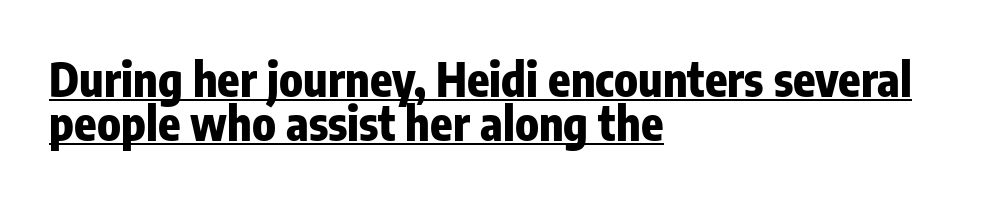
A typesetter would call this zero additional tracking. This sample trades vertical openness for compactness between lines. A full-strength bold gives these letters their thick strokes. Nope, not italic — everything's standing straight. Students, observe the line beneath the letters — that is underlining. A typesetter would label this face a sans.
